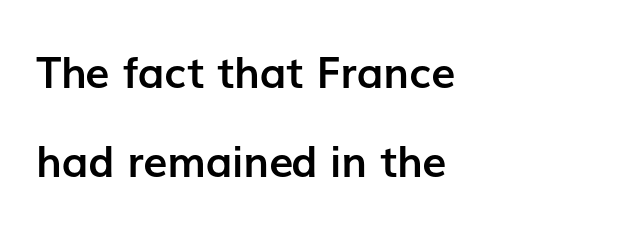
Q: Is the text bold? A: Yes.
Q: Is the text italic (slanted)? A: No, it is upright.
Q: Is the typeface a serif or a sans-serif typeface? A: Sans-serif.
Q: Is the text underlined? A: No.
Q: How is the paragraph aligned? A: Left-aligned.
Q: Is the spacing between letters normal or unusually wide? A: Normal.
Q: Is the spacing between lines tight, normal or loose? A: Loose.
Q: Width (condensed, normal, or wide)? A: Normal.
Q: Stroke contrast? A: Low.
Q: x-height? A: Medium.
Q: Monospaced? A: No.
